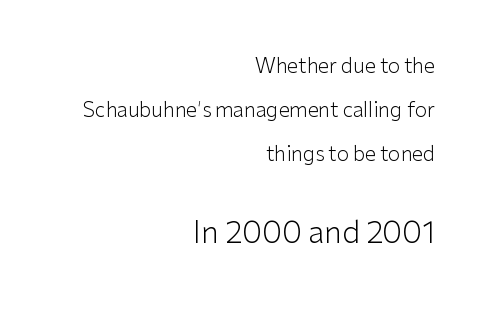
Q: Is the text bold? A: No.
Q: Is the text italic (slanted)? A: No, it is upright.
Q: Is the typeface a serif or a sans-serif typeface? A: Sans-serif.
Q: Is the text underlined? A: No.
Q: How is the paragraph aligned? A: Right-aligned.
Q: Is the spacing between letters normal or unusually wide? A: Normal.
Q: Is the spacing between lines tight, normal or loose? A: Loose.
Q: Which block of text is set in a larger size, the first (top) or the second (bottom)? A: The second (bottom) one.
Q: Width (condensed, normal, or wide)? A: Normal.
Q: Stroke contrast? A: Low.
Q: x-height? A: Medium.
Q: Monospaced? A: No.
